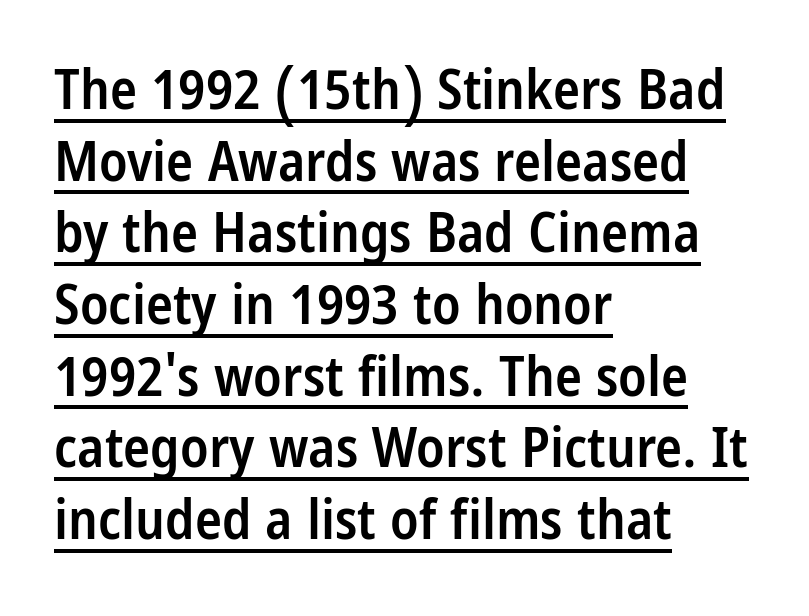
{"serif": "no", "italic": "no", "bold": "semi", "weight": "semibold", "width": "condensed", "stroke_contrast": "low", "x_height": "large", "monospaced": "no", "underline": "yes", "align": "left", "line_spacing": "normal", "line_spacing_ratio": 1.28, "letter_spacing": "normal", "letter_spacing_em": 0.0, "glyph_px": 56}
